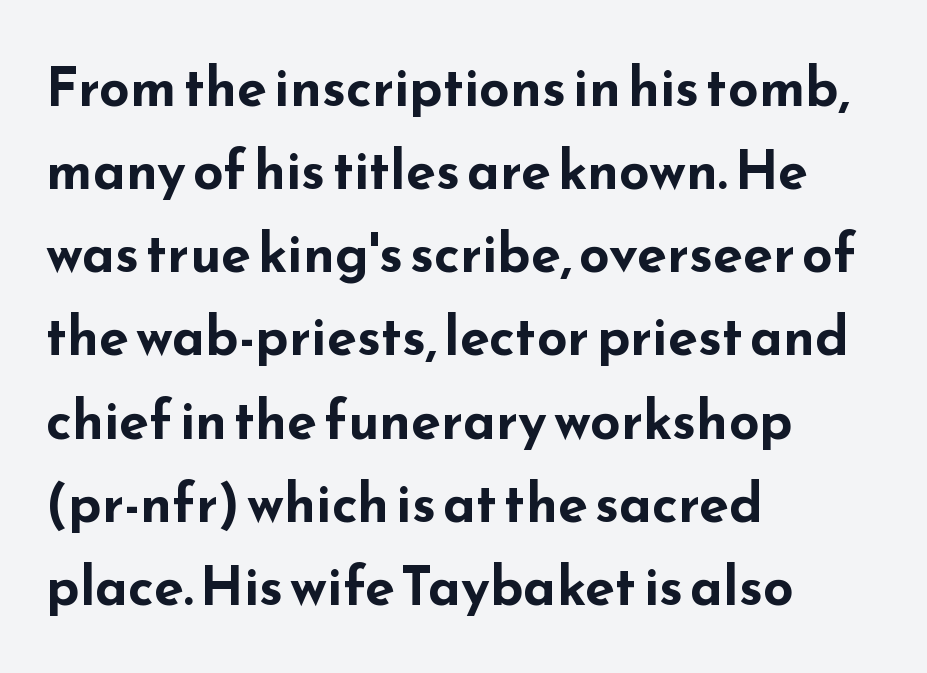
Q: Is the text bold? A: Yes.
Q: Is the text italic (slanted)? A: No, it is upright.
Q: Is the typeface a serif or a sans-serif typeface? A: Sans-serif.
Q: Is the text underlined? A: No.
Q: How is the paragraph aligned? A: Left-aligned.
Q: Is the spacing between letters normal or unusually wide? A: Normal.
Q: Is the spacing between lines tight, normal or loose? A: Normal.
Q: Width (condensed, normal, or wide)? A: Wide.
Q: Stroke contrast? A: Low.
Q: x-height? A: Small.
Q: Monospaced? A: No.
